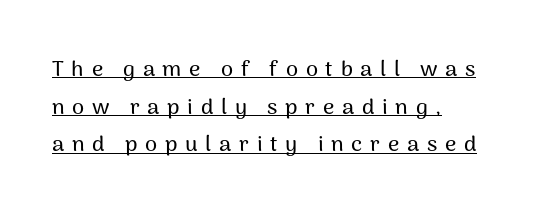
The image shows 22 px text type, upright; set left-aligned, line spacing 1.71x, unusually wide letter spacing (+0.35 em), underlined.
